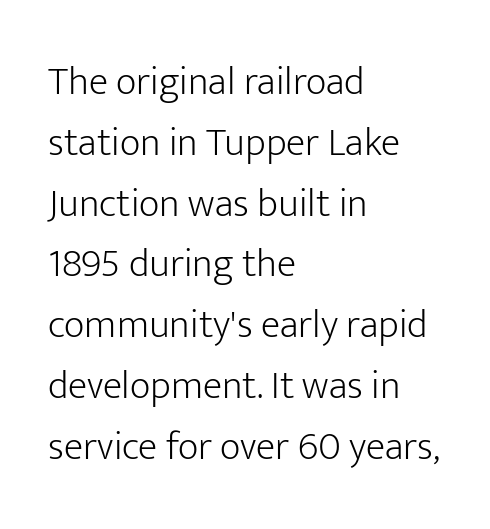
Q: Is the text bold? A: No.
Q: Is the text italic (slanted)? A: No, it is upright.
Q: Is the typeface a serif or a sans-serif typeface? A: Sans-serif.
Q: Is the text underlined? A: No.
Q: How is the paragraph aligned? A: Left-aligned.
Q: Is the spacing between letters normal or unusually wide? A: Normal.
Q: Is the spacing between lines tight, normal or loose? A: Normal.
Q: Width (condensed, normal, or wide)? A: Normal.
Q: Stroke contrast? A: Low.
Q: x-height? A: Medium.
Q: Monospaced? A: No.
